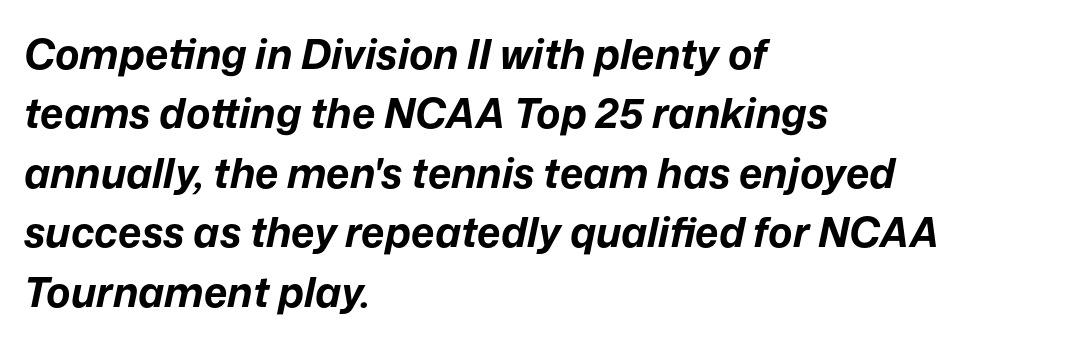
Caption: bold face, heavy strokes. Do the characters align in a grid? No, the font is proportional. If you drew a line through each stem, it would be angled. Each line starts at the same left margin while the right side varies. There is no visible air inserted between adjacent glyphs.
